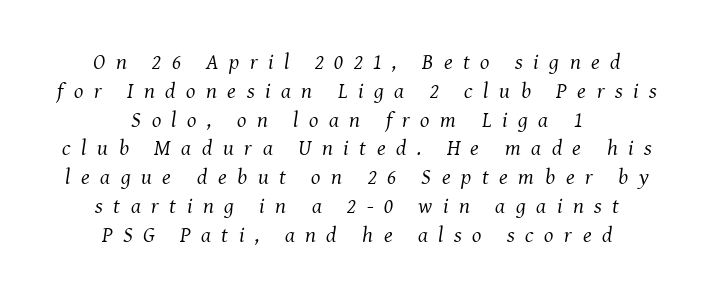
Q: Is the text bold? A: No.
Q: Is the text italic (slanted)? A: Yes, it leans right by about 8 degrees.
Q: Is the text underlined? A: No.
Q: How is the paragraph aligned? A: Centered.
Q: Is the spacing between letters normal or unusually wide? A: Unusually wide.
Q: Is the spacing between lines tight, normal or loose? A: Normal.
